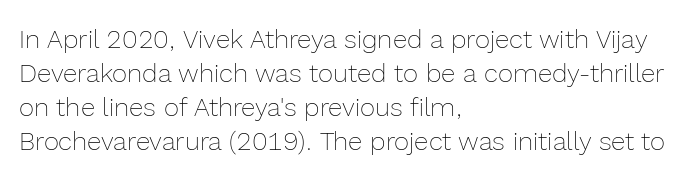
The image shows 26 px text type, upright; set left-aligned, normal line spacing (1.31x), normal letter spacing, not underlined.
